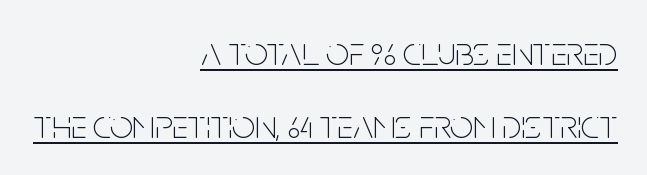
This is roman type, the default non-slanted kind. Caption: standard tracking, unaltered. Observe the absence of serifs on each vertical stroke in this sample. Heaviness? Minimal to ordinary, like unemphasized prose. Layout note: lines flush right.
